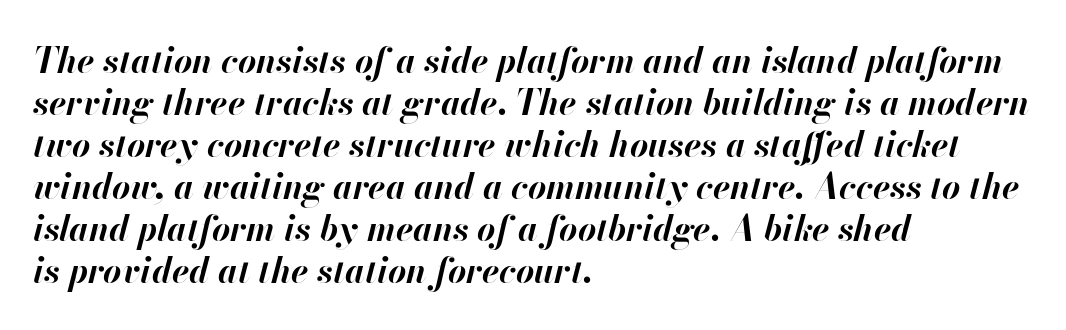
Q: Is the text bold? A: Yes.
Q: Is the text italic (slanted)? A: Yes, it leans right by about 13 degrees.
Q: Is the text underlined? A: No.
Q: How is the paragraph aligned? A: Left-aligned.
Q: Is the spacing between letters normal or unusually wide? A: Normal.
Q: Width (condensed, normal, or wide)? A: Normal.
Q: Stroke contrast? A: High.
Q: x-height? A: Small.
Q: Monospaced? A: No.
